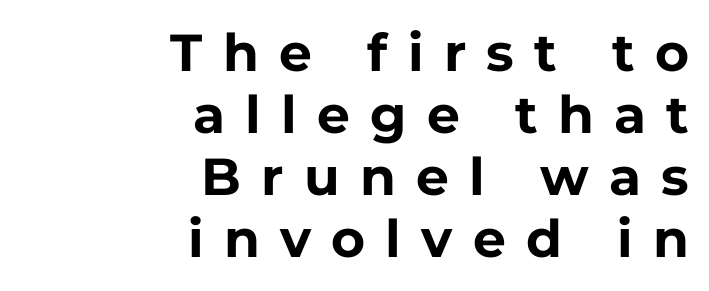
Q: Is the text bold? A: Yes.
Q: Is the text italic (slanted)? A: No, it is upright.
Q: Is the typeface a serif or a sans-serif typeface? A: Sans-serif.
Q: Is the text underlined? A: No.
Q: How is the paragraph aligned? A: Right-aligned.
Q: Is the spacing between letters normal or unusually wide? A: Unusually wide.
Q: Width (condensed, normal, or wide)? A: Normal.
Q: Stroke contrast? A: Low.
Q: x-height? A: Medium.
Q: Monospaced? A: No.
